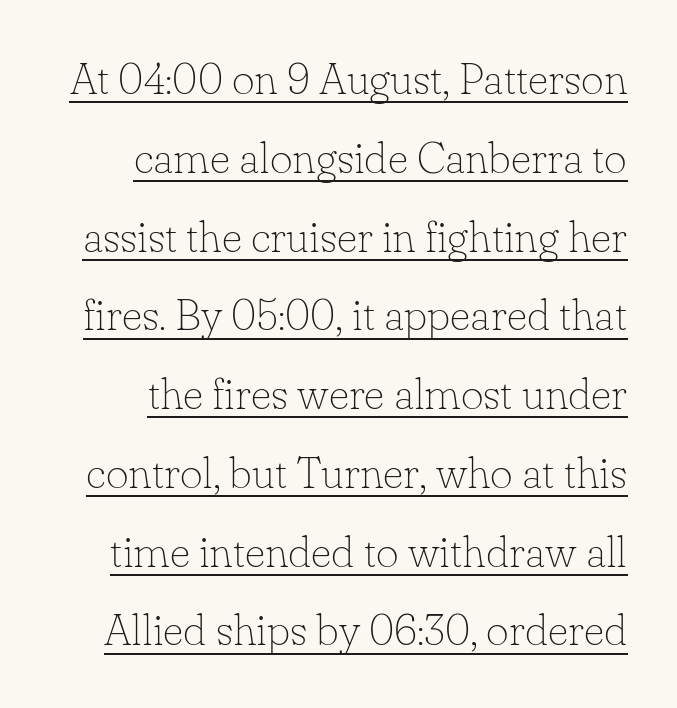
{"serif": "yes", "italic": "no", "bold": "no", "weight": "thin", "width": "normal", "stroke_contrast": "low", "x_height": "small", "monospaced": "no", "underline": "yes", "line_spacing_ratio": 1.79, "letter_spacing": "normal", "letter_spacing_em": 0.0, "glyph_px": 44}
